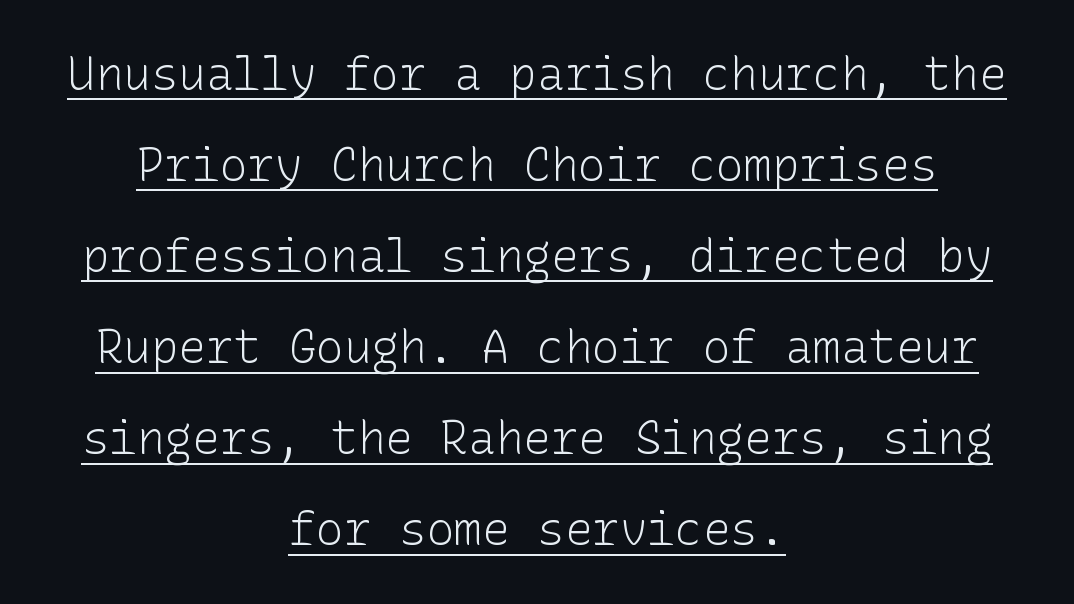
Q: Is the text bold? A: No.
Q: Is the text italic (slanted)? A: No, it is upright.
Q: Is the typeface a serif or a sans-serif typeface? A: Sans-serif.
Q: Is the text underlined? A: Yes.
Q: How is the paragraph aligned? A: Centered.
Q: Is the spacing between letters normal or unusually wide? A: Normal.
Q: Is the spacing between lines tight, normal or loose? A: Loose.
Q: Width (condensed, normal, or wide)? A: Normal.
Q: Stroke contrast? A: Low.
Q: x-height? A: Medium.
